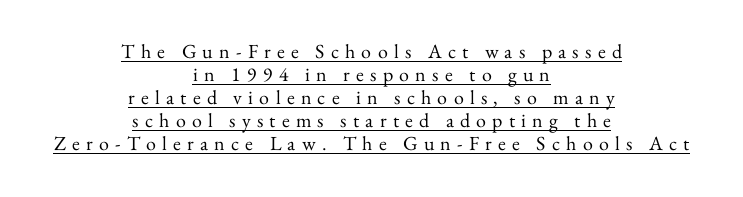
Q: Is the text bold? A: No.
Q: Is the text italic (slanted)? A: No, it is upright.
Q: Is the text underlined? A: Yes.
Q: How is the paragraph aligned? A: Centered.
Q: Is the spacing between letters normal or unusually wide? A: Unusually wide.
Q: Is the spacing between lines tight, normal or loose? A: Tight.
